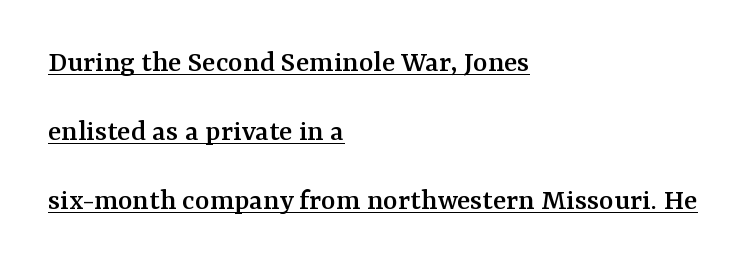
The rendering uses natural spacing where letterforms have individual widths. The line texture is even and compact thanks to regular tracking. The glyphs are accompanied by a horizontal stroke just below them. Ordinary non-slanted type is in use. These lines stand farther apart than default settings would place them.
